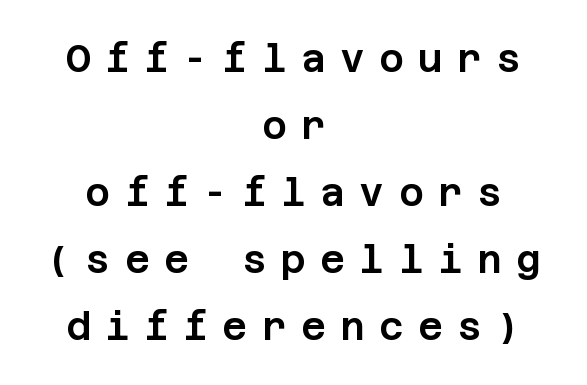
The image shows 38 px sans-serif type, upright; set centered, line spacing 1.76x, unusually wide letter spacing (+0.38 em), not underlined; low stroke contrast and a large x-height.
